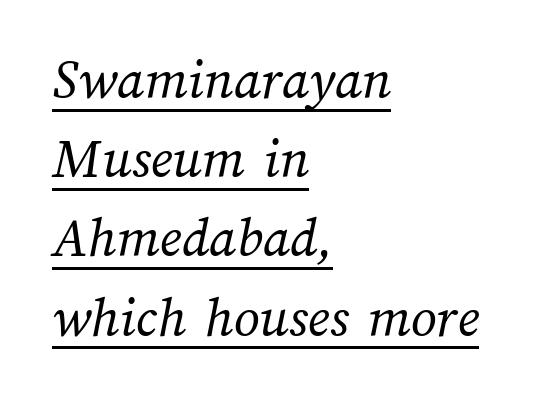
The image shows 57 px regular-weight type; set left-aligned, normal line spacing (1.39x), normal letter spacing, underlined; medium stroke contrast and a medium x-height.
